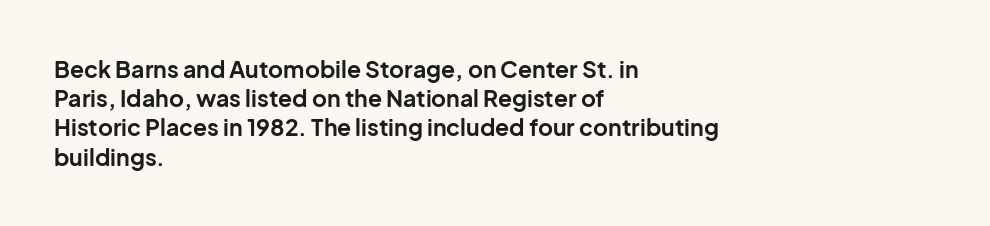
{"italic": "no", "bold": "yes", "underline": "no", "align": "left", "line_spacing": "normal", "line_spacing_ratio": 1.27, "letter_spacing": "normal", "letter_spacing_em": 0.0, "glyph_px": 23}
